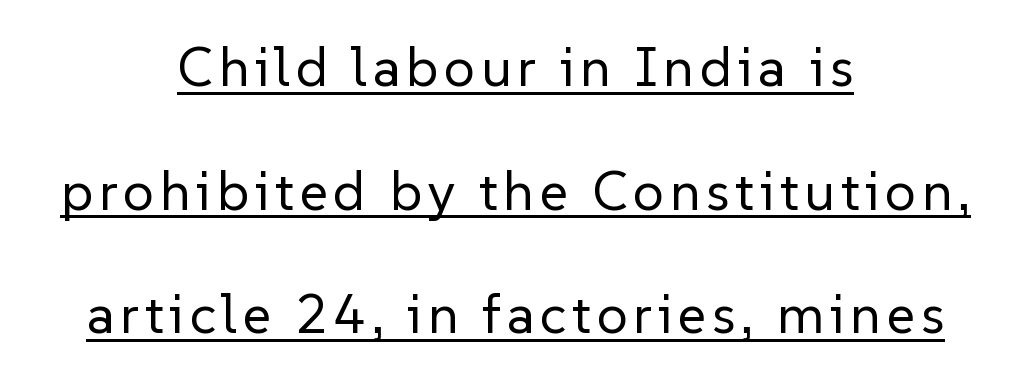
Q: Is the text bold? A: No.
Q: Is the text italic (slanted)? A: No, it is upright.
Q: Is the typeface a serif or a sans-serif typeface? A: Sans-serif.
Q: Is the text underlined? A: Yes.
Q: How is the paragraph aligned? A: Centered.
Q: Is the spacing between lines tight, normal or loose? A: Loose.
Q: Width (condensed, normal, or wide)? A: Normal.
Q: Stroke contrast? A: Low.
Q: x-height? A: Medium.
Q: Monospaced? A: No.
